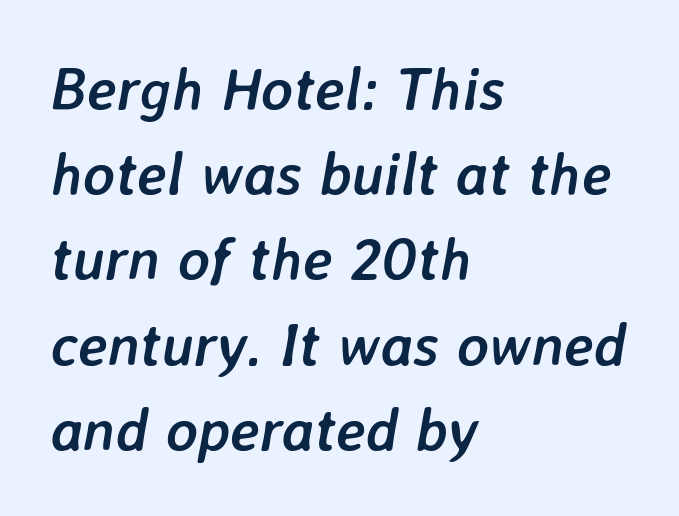
{"italic": "yes", "lean": "right", "slant_degrees": 7, "bold": "yes", "weight": "semibold", "width": "normal", "stroke_contrast": "low", "x_height": "medium", "monospaced": "no", "underline": "no", "align": "left", "line_spacing": "normal", "line_spacing_ratio": 1.42, "letter_spacing": "normal", "letter_spacing_em": 0.0, "glyph_px": 60}
